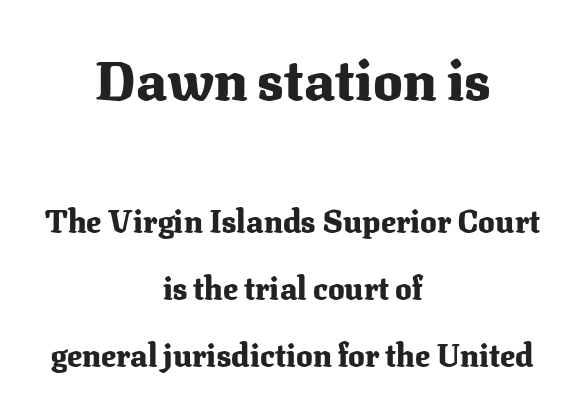
The image shows 55 px heavy serif type, upright; set centered, loose line spacing (2.15x), normal letter spacing, not underlined; the first (top) block is 1.77x larger; medium stroke contrast and a medium x-height.
